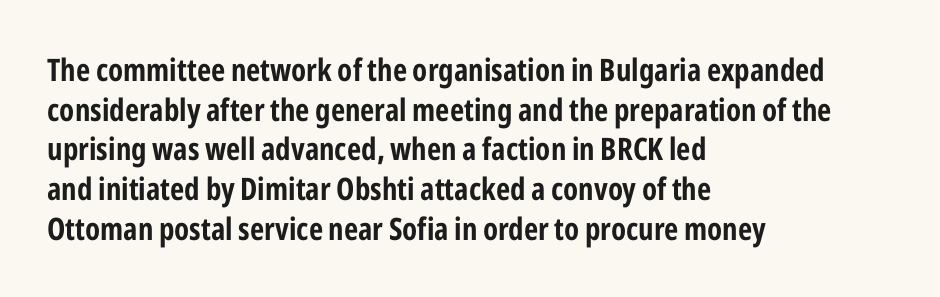
Q: Is the text bold? A: Yes.
Q: Is the text italic (slanted)? A: No, it is upright.
Q: Is the typeface a serif or a sans-serif typeface? A: Sans-serif.
Q: Is the text underlined? A: No.
Q: How is the paragraph aligned? A: Left-aligned.
Q: Is the spacing between letters normal or unusually wide? A: Normal.
Q: Is the spacing between lines tight, normal or loose? A: Normal.
Q: Width (condensed, normal, or wide)? A: Condensed.
Q: Stroke contrast? A: Low.
Q: x-height? A: Medium.
Q: Monospaced? A: No.
